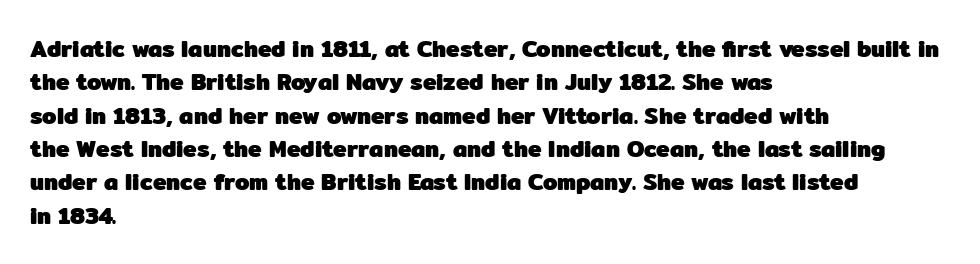
{"italic": "no", "bold": "yes", "underline": "no", "align": "left", "line_spacing": "normal", "line_spacing_ratio": 1.45, "letter_spacing": "normal", "letter_spacing_em": 0.0, "glyph_px": 23}
